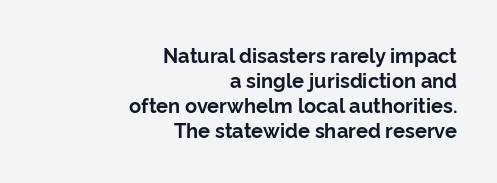
The image shows 20 px bold type, upright; set right-aligned, normal line spacing (1.25x), normal letter spacing, not underlined.
